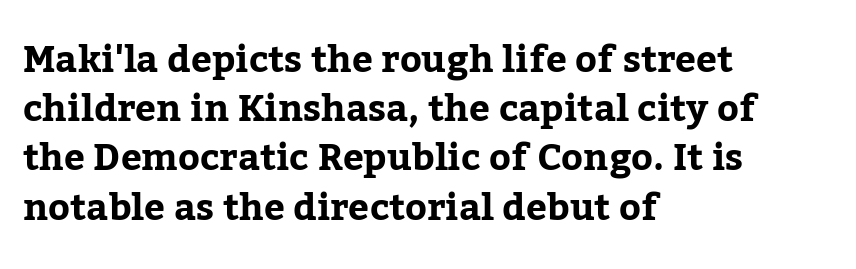
The image shows 37 px bold serif type, upright; set left-aligned, normal line spacing (1.33x), normal letter spacing, not underlined; low stroke contrast and a medium x-height.
